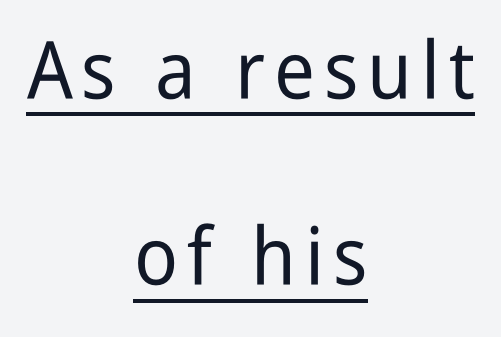
The designer dialed line spacing up above the default. Here the designer chose a conventional face with non-uniform glyph widths. Grotesque or geometric, the face here clearly has no serifs. This sample is center-justified, so both line endings float freely. Quick note: underline on. The lettering holds an erect, upright posture throughout.
